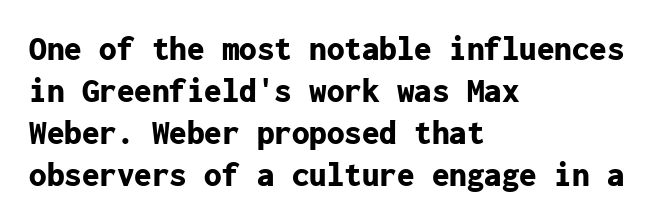
Q: Is the text bold? A: Yes.
Q: Is the text italic (slanted)? A: No, it is upright.
Q: Is the typeface a serif or a sans-serif typeface? A: Sans-serif.
Q: Is the text underlined? A: No.
Q: How is the paragraph aligned? A: Left-aligned.
Q: Is the spacing between letters normal or unusually wide? A: Normal.
Q: Width (condensed, normal, or wide)? A: Normal.
Q: Stroke contrast? A: Low.
Q: x-height? A: Medium.
Q: Monospaced? A: Yes.
